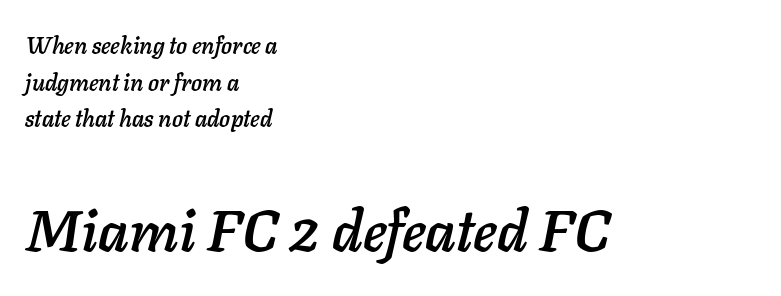
Q: Is the text italic (slanted)? A: Yes, it leans right by about 11 degrees.
Q: Is the text underlined? A: No.
Q: How is the paragraph aligned? A: Left-aligned.
Q: Is the spacing between letters normal or unusually wide? A: Normal.
Q: Is the spacing between lines tight, normal or loose? A: Normal.
Q: Which block of text is set in a larger size, the first (top) or the second (bottom)? A: The second (bottom) one.
Q: Width (condensed, normal, or wide)? A: Normal.
Q: Stroke contrast? A: Low.
Q: x-height? A: Medium.
Q: Monospaced? A: No.
